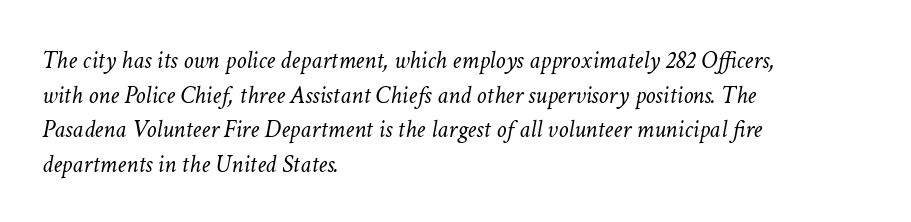
The setting favours the left margin, as ordinary paragraphs usually do. This sample uses an oblique cut, with every glyph tilted off the vertical. Quick note: interline space is typical. The rendering keeps characters at their native spacing. Descender tails drop into unmarked territory.
